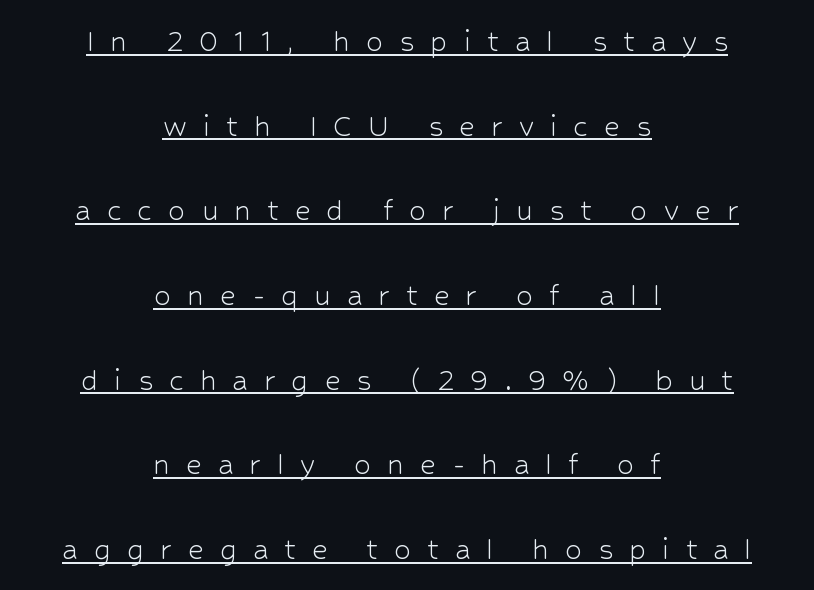
Q: Is the text bold? A: No.
Q: Is the text italic (slanted)? A: No, it is upright.
Q: Is the typeface a serif or a sans-serif typeface? A: Sans-serif.
Q: Is the text underlined? A: Yes.
Q: How is the paragraph aligned? A: Centered.
Q: Is the spacing between letters normal or unusually wide? A: Unusually wide.
Q: Is the spacing between lines tight, normal or loose? A: Loose.
Q: Width (condensed, normal, or wide)? A: Normal.
Q: Stroke contrast? A: Low.
Q: x-height? A: Medium.
Q: Monospaced? A: No.
